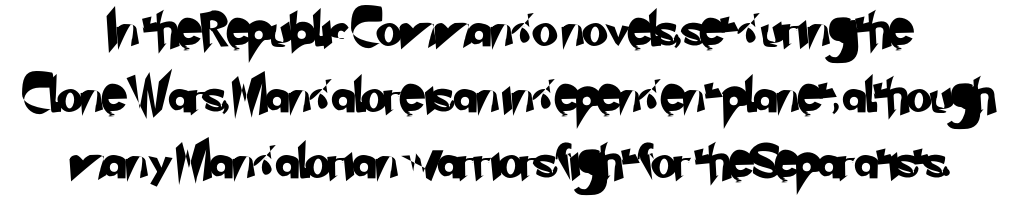
{"serif": "no", "width": "normal", "stroke_contrast": "low", "x_height": "small", "monospaced": "no", "underline": "no", "line_spacing": "loose", "line_spacing_ratio": 2.0, "letter_spacing": "normal", "letter_spacing_em": 0.0, "glyph_px": 33}
